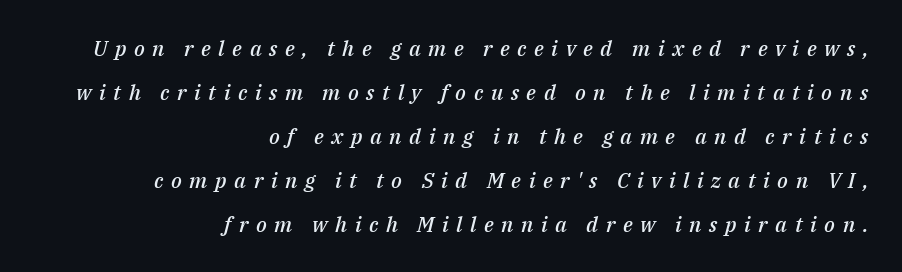
{"italic": "yes", "lean": "right", "slant_degrees": 14, "bold": "semi", "underline": "no", "align": "right", "line_spacing": "loose", "line_spacing_ratio": 2.09, "letter_spacing": "wide", "letter_spacing_em": 0.36, "glyph_px": 21}
